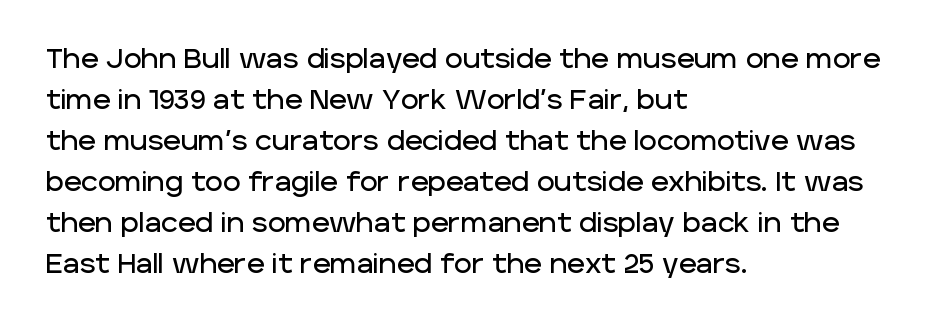
Underlining? Definitely not there. The passage shown stacks its lines at a standard gap. Tall strokes in this sample are plumb rather than angled. Is the block centered? No — it sits flush against the left margin.
